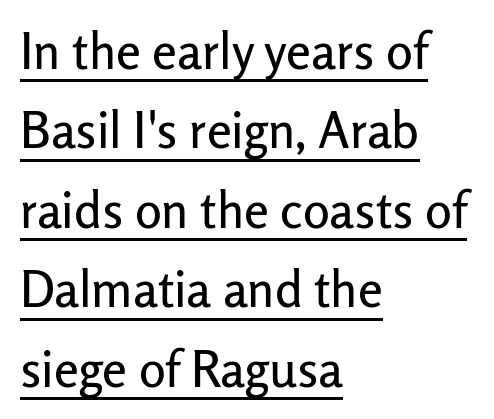
{"serif": "no", "italic": "no", "width": "normal", "stroke_contrast": "low", "x_height": "medium", "monospaced": "no", "underline": "yes", "align": "left", "line_spacing": "normal", "line_spacing_ratio": 1.59, "letter_spacing": "normal", "letter_spacing_em": 0.0, "glyph_px": 50}
